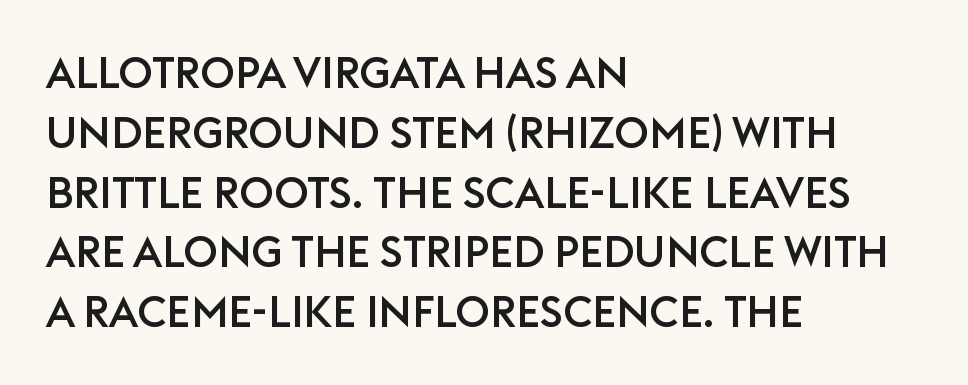
This sample keeps an unexceptional amount of space between lines. The passage is arranged the way most books set body copy — flush left. Regarding serifs, this sample does without them. The space directly below the letters is spotless. Is this a fixed-width face? No — the glyphs have proportional, varying widths.
